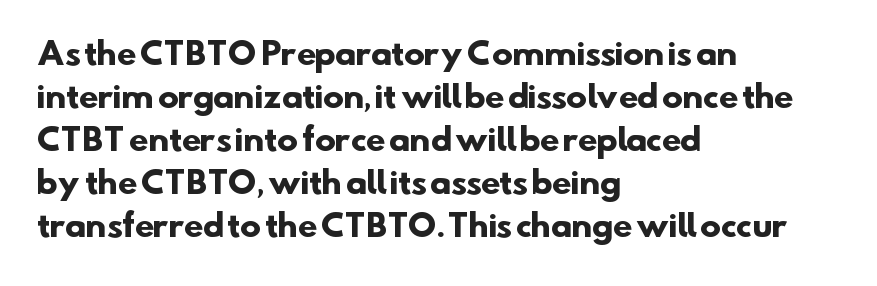
Q: Is the text bold? A: Yes.
Q: Is the typeface a serif or a sans-serif typeface? A: Sans-serif.
Q: Is the text underlined? A: No.
Q: How is the paragraph aligned? A: Left-aligned.
Q: Is the spacing between letters normal or unusually wide? A: Normal.
Q: Is the spacing between lines tight, normal or loose? A: Normal.
Q: Width (condensed, normal, or wide)? A: Normal.
Q: Stroke contrast? A: Low.
Q: x-height? A: Small.
Q: Monospaced? A: No.
